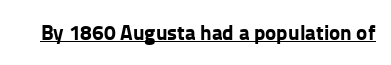
Q: Is the text bold? A: Yes.
Q: Is the text italic (slanted)? A: No, it is upright.
Q: Is the text underlined? A: Yes.
Q: Is the spacing between letters normal or unusually wide? A: Normal.
